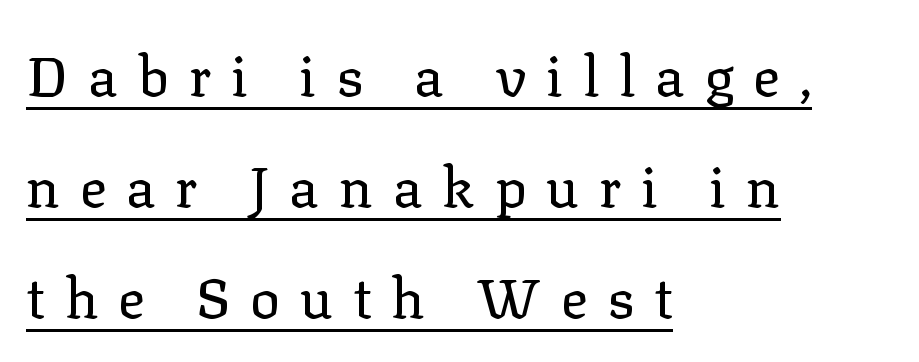
Upright lettering throughout. Here the glyphs are tracked loosely, breaking word shapes into spaced letters. Check the space under the baseline: a stroke is drawn there. The leading is generous, giving the passage an open texture.
